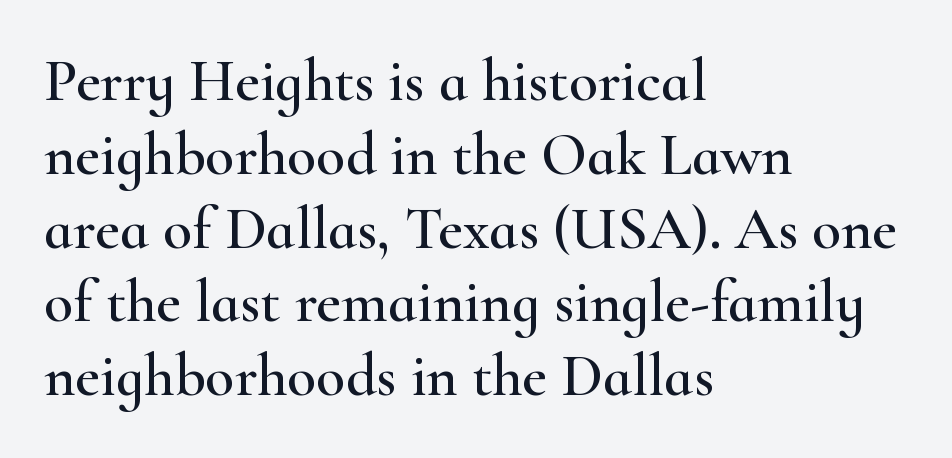
Q: Is the text italic (slanted)? A: No, it is upright.
Q: Is the typeface a serif or a sans-serif typeface? A: Serif.
Q: Is the text underlined? A: No.
Q: How is the paragraph aligned? A: Left-aligned.
Q: Is the spacing between letters normal or unusually wide? A: Normal.
Q: Width (condensed, normal, or wide)? A: Wide.
Q: Stroke contrast? A: High.
Q: x-height? A: Small.
Q: Monospaced? A: No.
